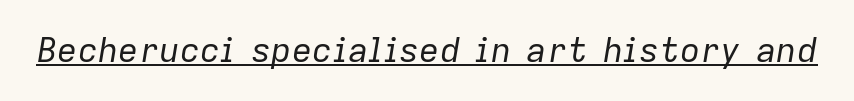
{"italic": "yes", "lean": "right", "slant_degrees": 9, "bold": "no", "weight": "regular", "width": "normal", "stroke_contrast": "low", "x_height": "medium", "monospaced": "no", "underline": "yes", "letter_spacing": "normal", "letter_spacing_em": 0.0, "glyph_px": 34}
